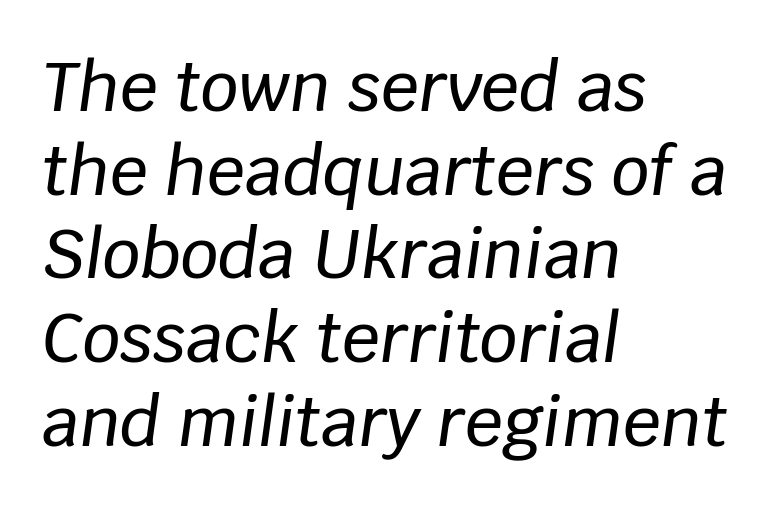
Q: Is the text italic (slanted)? A: Yes, it leans right by about 8 degrees.
Q: Is the text underlined? A: No.
Q: How is the paragraph aligned? A: Left-aligned.
Q: Is the spacing between letters normal or unusually wide? A: Normal.
Q: Is the spacing between lines tight, normal or loose? A: Normal.
Q: Width (condensed, normal, or wide)? A: Normal.
Q: Stroke contrast? A: Low.
Q: x-height? A: Large.
Q: Monospaced? A: No.
